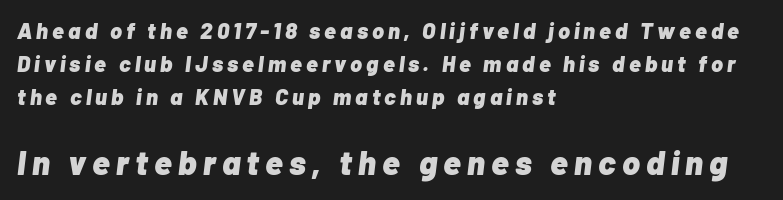
Does the bottom block carry the larger type? Yes, it does. Underline: absent. Is the block centered? No — it sits flush against the left margin. Quick note: italic. One glance says typical: line gaps are just what's usual. Character widths vary here, with narrow letters taking less room than wide ones.
